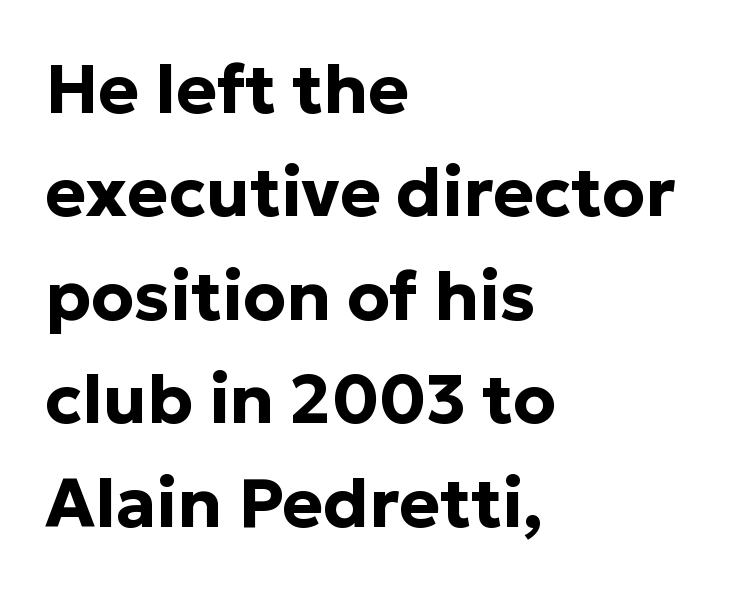
{"serif": "no", "italic": "no", "bold": "yes", "weight": "bold", "width": "normal", "stroke_contrast": "low", "x_height": "medium", "monospaced": "no", "underline": "no", "align": "left", "line_spacing": "normal", "line_spacing_ratio": 1.5, "letter_spacing": "normal", "letter_spacing_em": 0.0, "glyph_px": 69}
